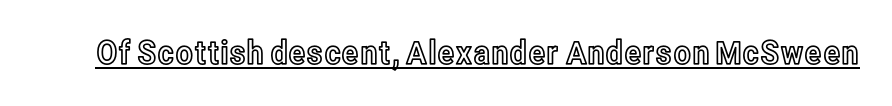
Ascenders rise straight up at ninety degrees. A typographer would call this underscored text. The letters advance in unequal steps, a hallmark of proportional type. Letter spacing: default.
